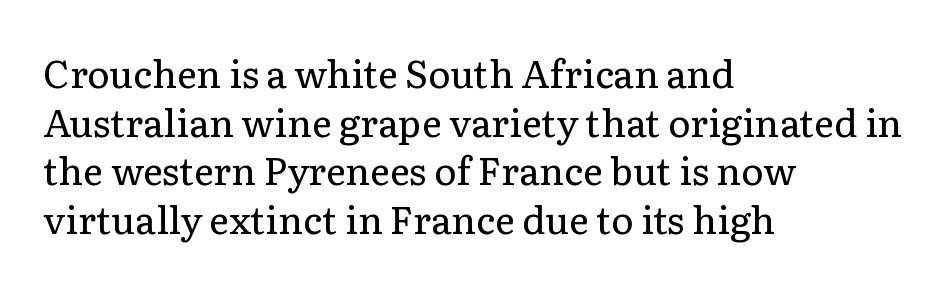
Q: Is the text bold? A: No.
Q: Is the text italic (slanted)? A: No, it is upright.
Q: Is the typeface a serif or a sans-serif typeface? A: Serif.
Q: Is the text underlined? A: No.
Q: How is the paragraph aligned? A: Left-aligned.
Q: Is the spacing between letters normal or unusually wide? A: Normal.
Q: Is the spacing between lines tight, normal or loose? A: Normal.
Q: Width (condensed, normal, or wide)? A: Normal.
Q: Stroke contrast? A: Low.
Q: x-height? A: Medium.
Q: Monospaced? A: No.
